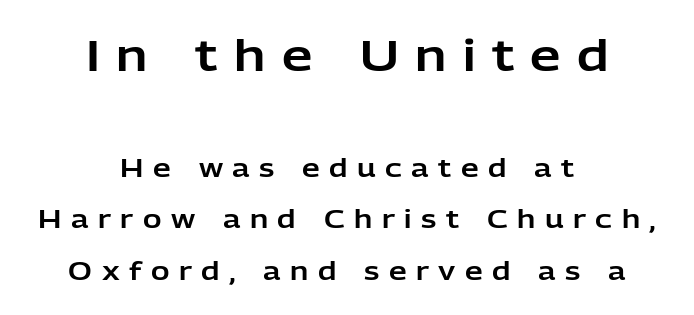
{"serif": "no", "italic": "no", "width": "normal", "stroke_contrast": "low", "x_height": "medium", "monospaced": "no", "underline": "no", "align": "center", "line_spacing": "loose", "line_spacing_ratio": 2.06, "letter_spacing": "wide", "letter_spacing_em": 0.38, "larger_block": "first", "size_ratio": 1.72, "glyph_px": 43}
